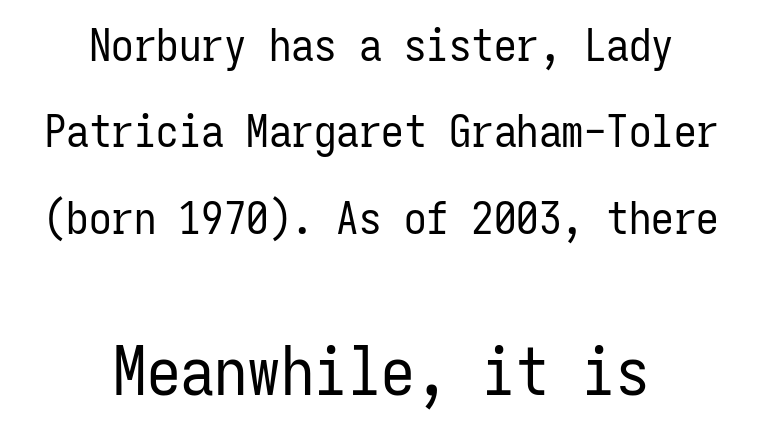
The image shows 67 px regular-weight, condensed sans-serif type, upright, monospaced; set centered, loose line spacing (1.92x), normal letter spacing, not underlined; the second (bottom) block is 1.49x larger; low stroke contrast and a medium x-height.
